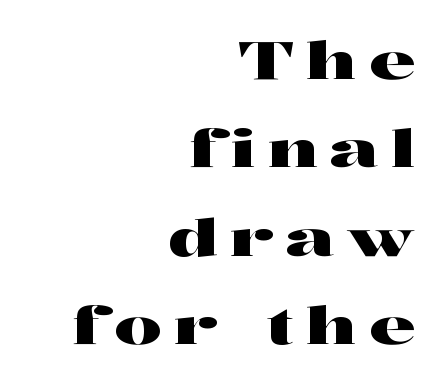
{"serif": "yes", "italic": "no", "width": "wide", "stroke_contrast": "high", "x_height": "medium", "monospaced": "no", "underline": "no", "align": "right", "line_spacing": "normal", "line_spacing_ratio": 1.7, "letter_spacing": "wide", "letter_spacing_em": 0.24, "glyph_px": 52}
